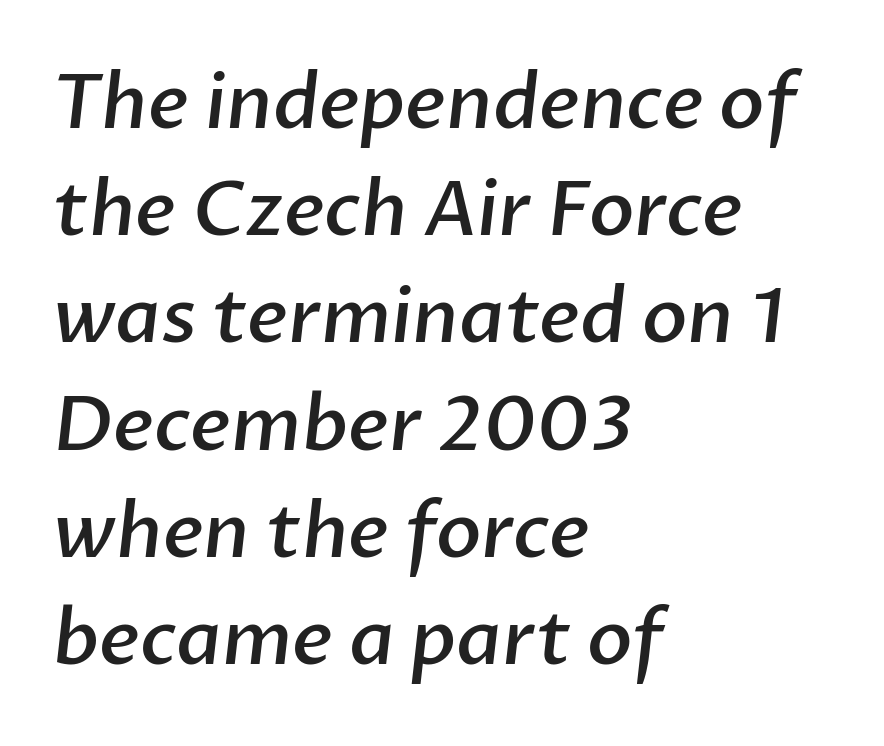
{"serif": "no", "bold": "semi", "weight": "semibold", "width": "normal", "stroke_contrast": "low", "x_height": "medium", "monospaced": "no", "underline": "no", "align": "left", "line_spacing": "normal", "line_spacing_ratio": 1.43, "letter_spacing": "normal", "letter_spacing_em": 0.0, "glyph_px": 75}
